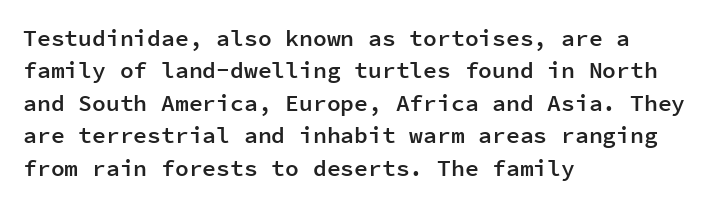
Compared with typical body copy, the letter spacing here is the same. The ragged edge is on the right, which tells us the setting is flush left. The line-height multiplier appears to be the usual default. Is the type bold? Partly — it's a semibold, heavier than regular but not fully bold. Style check: upright.
